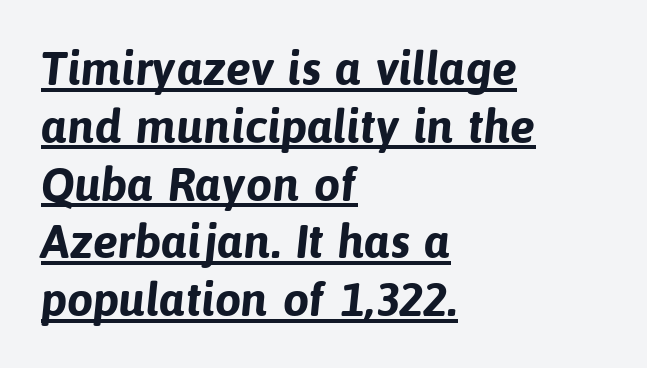
Each letter keeps its own natural width here, so spacing adapts to shape. To sum up the face: it is a sans, with no serifs. The rendering uses a bold face; every stroke is thick and dark. Line starts are locked; line ends wander. The type is set solid horizontally, with unmodified tracking.
